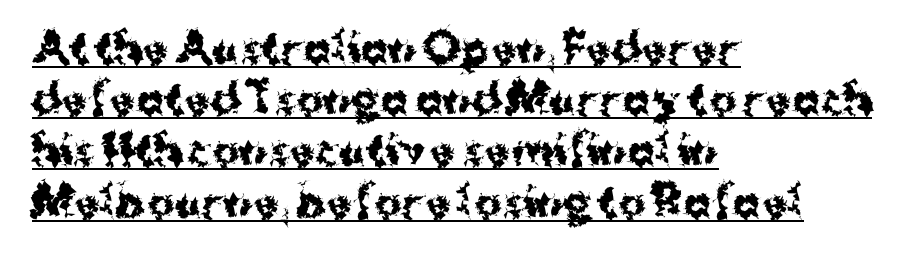
{"serif": "no", "italic": "no", "bold": "yes", "weight": "bold", "width": "normal", "stroke_contrast": "medium", "x_height": "medium", "monospaced": "no", "underline": "yes", "align": "left", "line_spacing": "normal", "line_spacing_ratio": 1.25, "letter_spacing": "normal", "letter_spacing_em": 0.0, "glyph_px": 41}
